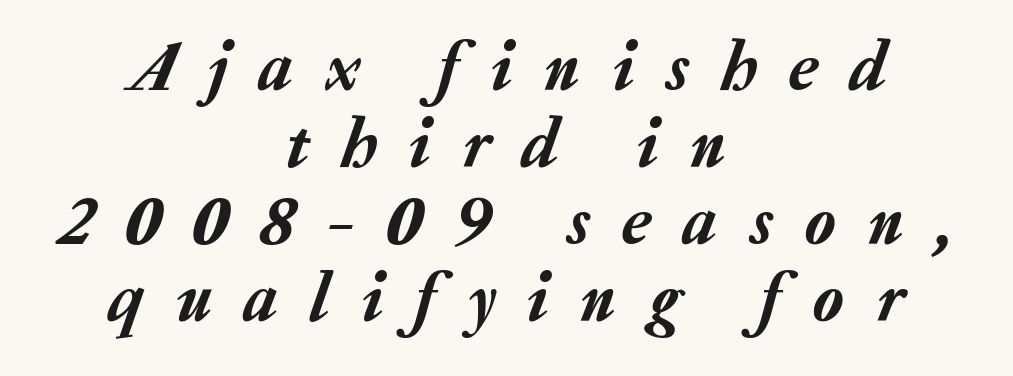
The text block is weighted toward neither margin, spreading evenly from the middle. Successive baselines arrive quickly, one right under another. Type without underlining. Inter-character spacing is expanded well beyond the font's built-in metrics. Style check: oblique. Each letter keeps its own natural width here, so spacing adapts to shape.
